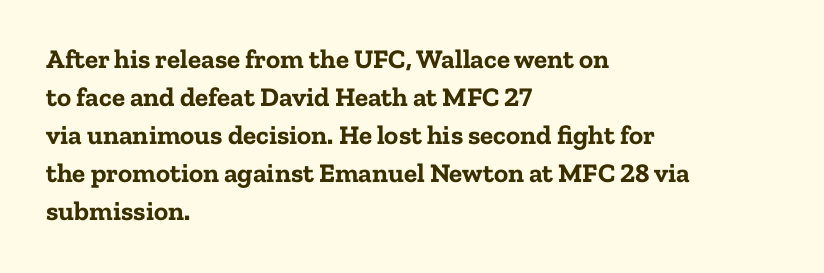
The image shows 27 px bold type, upright; set left-aligned, normal line spacing (1.41x), normal letter spacing, not underlined.
